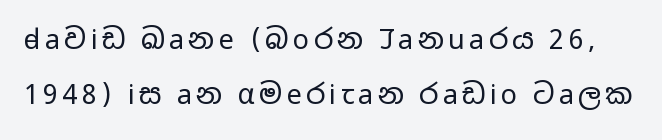
The image shows 27 px text type, upright; set loose line spacing (2.03x), not underlined.
